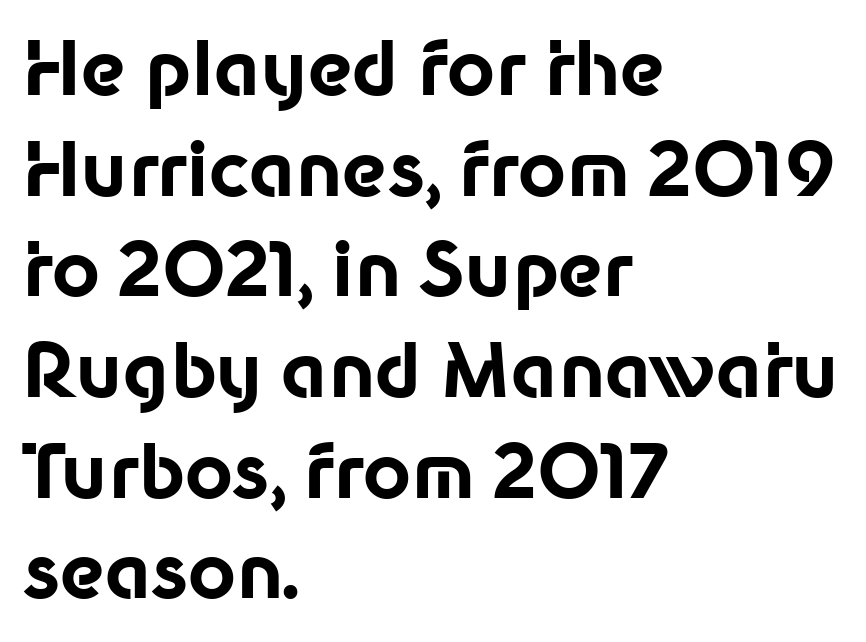
The image shows 74 px bold sans-serif type, upright; set left-aligned, normal line spacing (1.36x), normal letter spacing, not underlined; low stroke contrast and a medium x-height.
